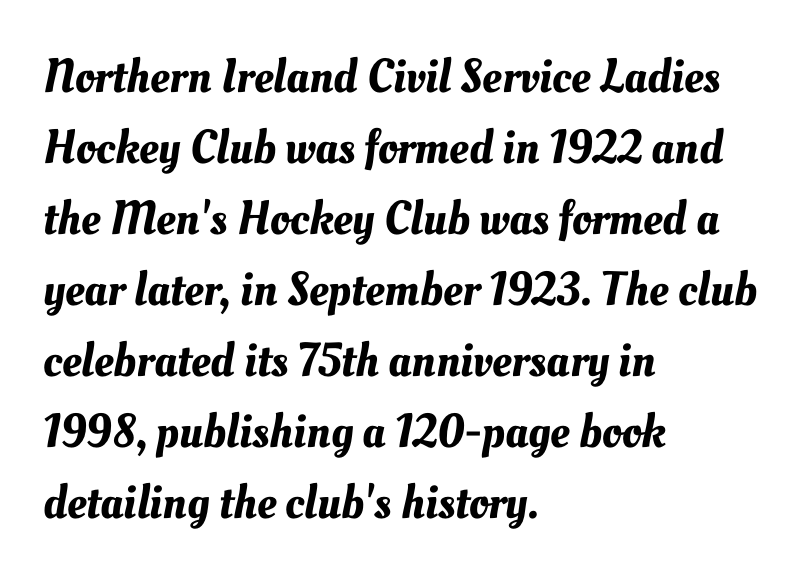
Q: Is the text underlined? A: No.
Q: How is the paragraph aligned? A: Left-aligned.
Q: Is the spacing between letters normal or unusually wide? A: Normal.
Q: Is the spacing between lines tight, normal or loose? A: Normal.
Q: Width (condensed, normal, or wide)? A: Normal.
Q: Stroke contrast? A: Medium.
Q: x-height? A: Small.
Q: Monospaced? A: No.
